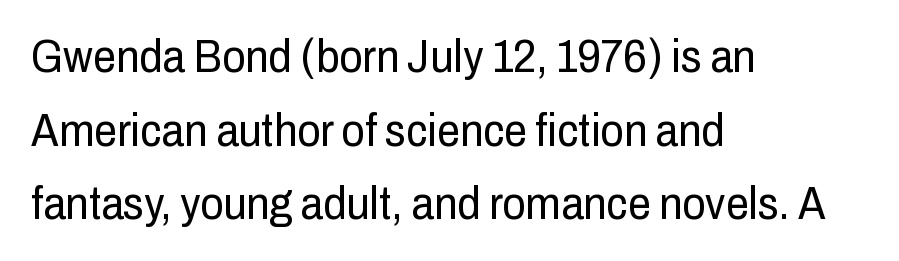
{"serif": "no", "italic": "no", "bold": "no", "weight": "regular", "width": "condensed", "stroke_contrast": "low", "x_height": "medium", "monospaced": "no", "underline": "no", "align": "left", "line_spacing": "normal", "line_spacing_ratio": 1.6, "letter_spacing": "normal", "letter_spacing_em": 0.0, "glyph_px": 46}
